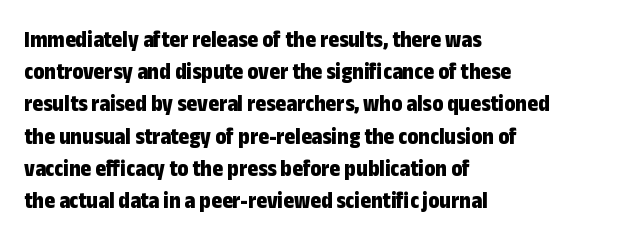
{"italic": "no", "bold": "yes", "underline": "no", "align": "left", "line_spacing": "normal", "line_spacing_ratio": 1.4, "letter_spacing": "normal", "letter_spacing_em": 0.0, "glyph_px": 23}
